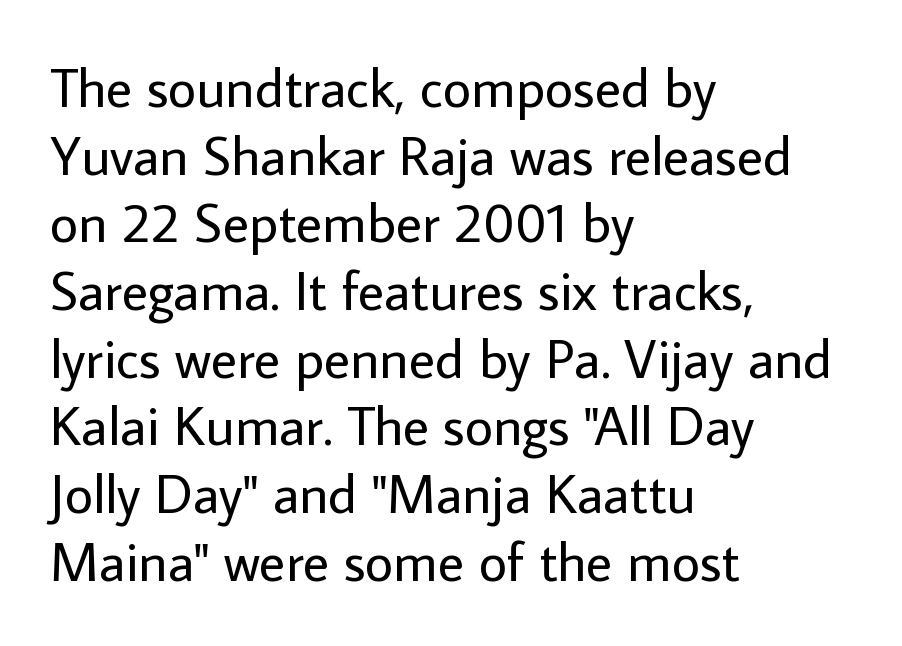
Q: Is the text bold? A: No.
Q: Is the text italic (slanted)? A: No, it is upright.
Q: Is the typeface a serif or a sans-serif typeface? A: Sans-serif.
Q: Is the text underlined? A: No.
Q: How is the paragraph aligned? A: Left-aligned.
Q: Is the spacing between letters normal or unusually wide? A: Normal.
Q: Width (condensed, normal, or wide)? A: Normal.
Q: Stroke contrast? A: Low.
Q: x-height? A: Medium.
Q: Monospaced? A: No.
